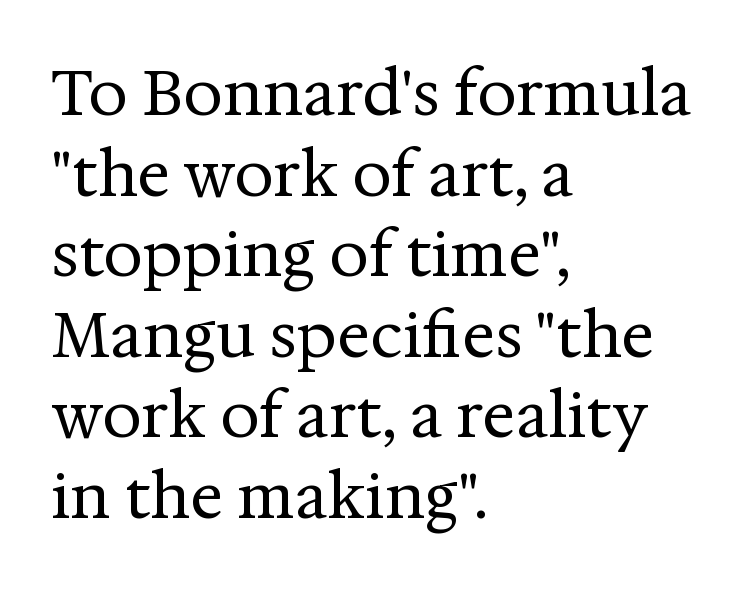
The image shows 62 px regular-weight serif type, upright; set left-aligned, normal line spacing (1.3x), normal letter spacing, not underlined; medium stroke contrast and a medium x-height.
